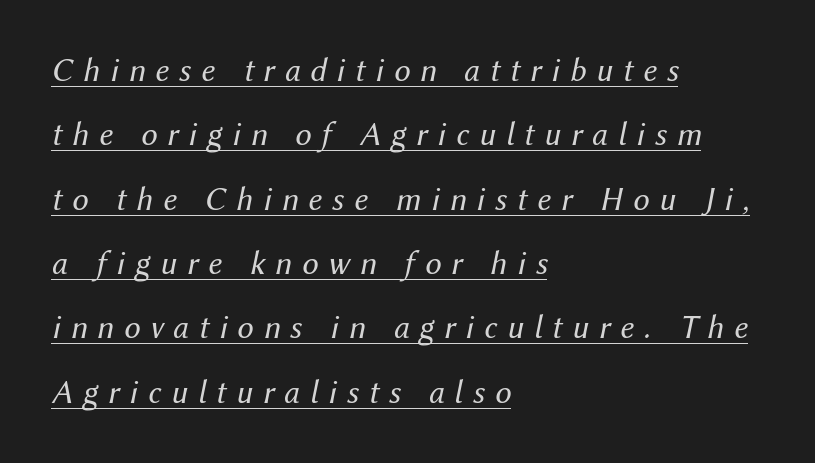
A rule runs beneath these lines of type. If you drew a ruler down the left edge, every line would touch it. Counters stay open thanks to moderate or lighter strokes. Would a proofreader flag this as italicized? Yes. Spacing between characters has been opened up far beyond the box default. The passage shown stacks its lines with a broad gap.
